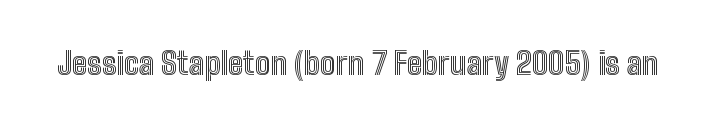
The foot of each line stays bare and open. This sample uses an upright cut, with every glyph sitting square on the baseline. Varying glyph widths throughout — classic text-font behaviour. This sample uses plain, unmodified letter spacing.
